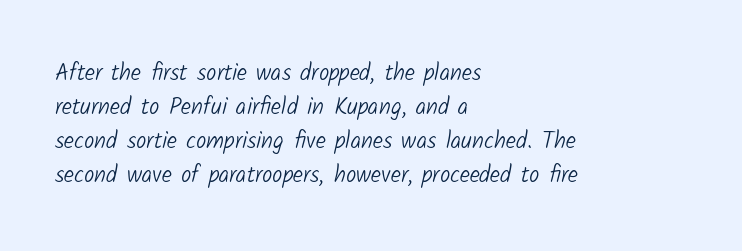
{"bold": "no", "underline": "no", "align": "left", "line_spacing": "normal", "line_spacing_ratio": 1.48, "letter_spacing": "normal", "letter_spacing_em": 0.0, "glyph_px": 23}
